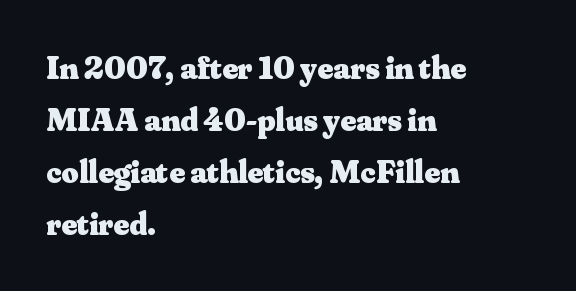
Q: Is the text bold? A: Yes.
Q: Is the text italic (slanted)? A: No, it is upright.
Q: Is the typeface a serif or a sans-serif typeface? A: Serif.
Q: Is the text underlined? A: No.
Q: How is the paragraph aligned? A: Left-aligned.
Q: Is the spacing between letters normal or unusually wide? A: Normal.
Q: Is the spacing between lines tight, normal or loose? A: Normal.
Q: Width (condensed, normal, or wide)? A: Normal.
Q: Stroke contrast? A: Medium.
Q: x-height? A: Small.
Q: Monospaced? A: No.
